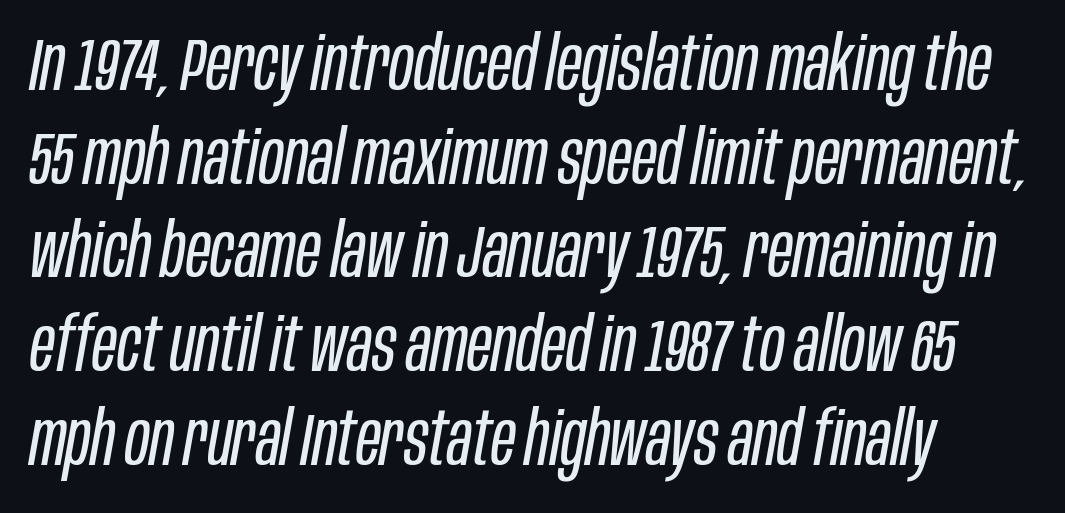
Q: Is the text bold? A: No.
Q: Is the text italic (slanted)? A: Yes, it leans right by about 10 degrees.
Q: Is the text underlined? A: No.
Q: Is the spacing between letters normal or unusually wide? A: Normal.
Q: Is the spacing between lines tight, normal or loose? A: Normal.
Q: Width (condensed, normal, or wide)? A: Condensed.
Q: Stroke contrast? A: Low.
Q: x-height? A: Large.
Q: Monospaced? A: No.
